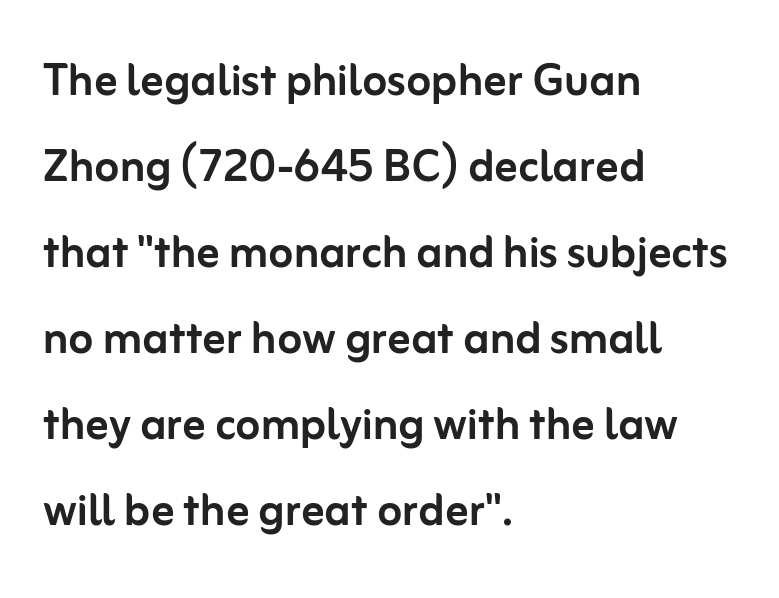
Any mark beneath the type? The region is blank. This sample uses plain, unmodified letter spacing. These lines are rendered in a variable-pitch font. Do the letters lean? They stand straight. The type family on display is of the sans-serif kind.
